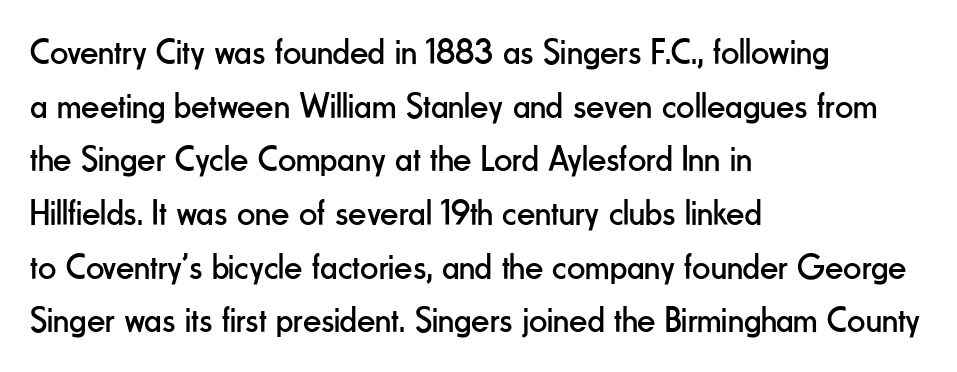
Q: Is the text bold? A: No.
Q: Is the text italic (slanted)? A: No, it is upright.
Q: Is the typeface a serif or a sans-serif typeface? A: Sans-serif.
Q: Is the text underlined? A: No.
Q: How is the paragraph aligned? A: Left-aligned.
Q: Is the spacing between letters normal or unusually wide? A: Normal.
Q: Is the spacing between lines tight, normal or loose? A: Normal.
Q: Width (condensed, normal, or wide)? A: Condensed.
Q: Stroke contrast? A: Low.
Q: x-height? A: Small.
Q: Monospaced? A: No.
